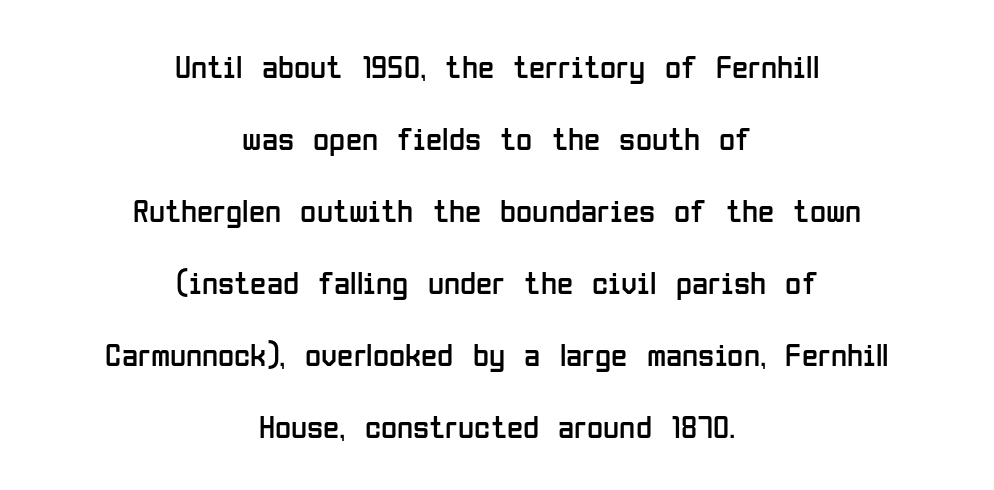
Q: Is the text bold? A: No.
Q: Is the text italic (slanted)? A: No, it is upright.
Q: Is the typeface a serif or a sans-serif typeface? A: Sans-serif.
Q: Is the text underlined? A: No.
Q: How is the paragraph aligned? A: Centered.
Q: Is the spacing between letters normal or unusually wide? A: Normal.
Q: Is the spacing between lines tight, normal or loose? A: Loose.
Q: Width (condensed, normal, or wide)? A: Condensed.
Q: Stroke contrast? A: Low.
Q: x-height? A: Medium.
Q: Monospaced? A: No.
